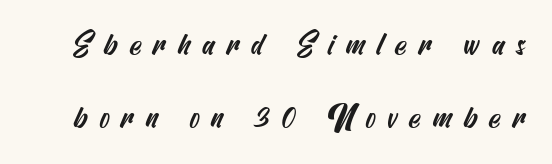
{"serif": "no", "width": "condensed", "stroke_contrast": "medium", "x_height": "small", "underline": "no", "line_spacing": "loose", "line_spacing_ratio": 2.35, "letter_spacing": "wide", "letter_spacing_em": 0.37, "glyph_px": 31}
